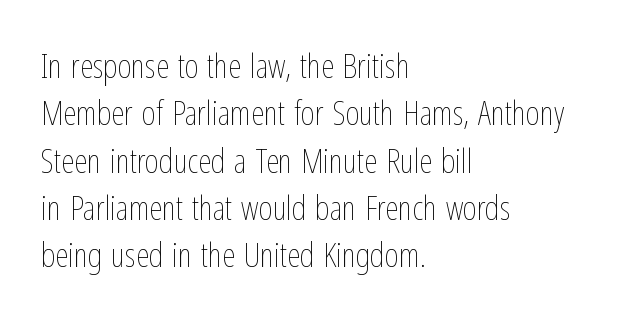
The image shows 34 px thin, condensed type, upright; set left-aligned, normal line spacing (1.39x), normal letter spacing, not underlined; low stroke contrast and a medium x-height.
